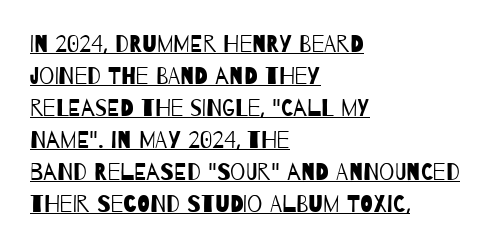
The image shows 24 px text type; set left-aligned, normal line spacing (1.33x), normal letter spacing, underlined.
